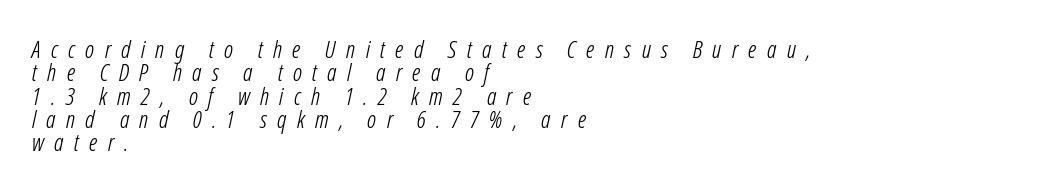
{"bold": "no", "underline": "no", "align": "left", "line_spacing": "tight", "line_spacing_ratio": 0.97, "letter_spacing": "wide", "letter_spacing_em": 0.43, "glyph_px": 24}
